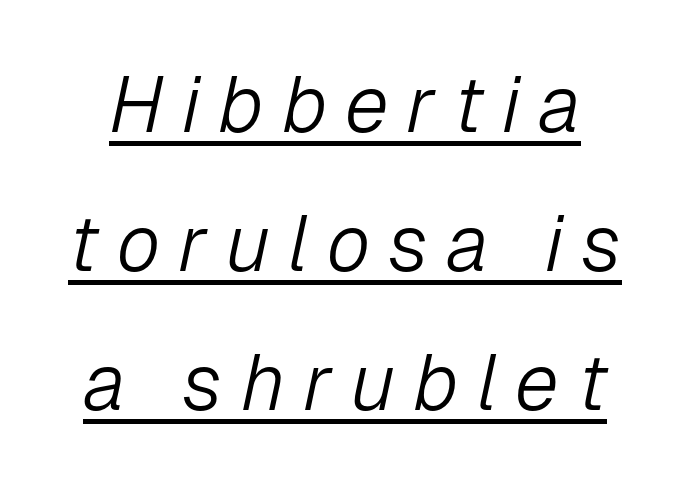
Spacing between characters has been opened up far beyond the box default. This is underlined copy, the kind a proofreader might mark for attention. The face used here has a pronounced slope to its letters. Summary of weight: not heavy and not bold. Character widths vary here, with narrow letters taking less room than wide ones.
